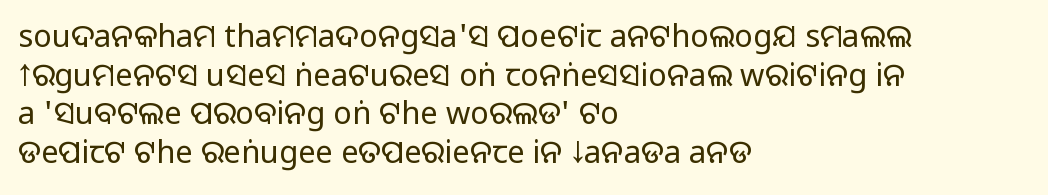
The image shows 31 px regular-weight sans-serif type, upright; set left-aligned, normal line spacing (1.25x), normal letter spacing, not underlined; low stroke contrast and a large x-height.
